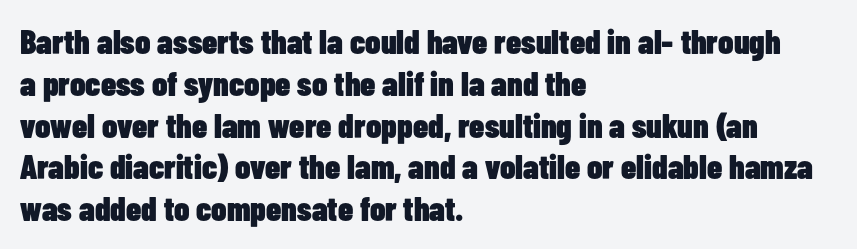
Each word holds together tightly as a unit, with standard inter-letter gaps. The font's upright variant was chosen for this text. Leftover space on each line is placed entirely after the last word. Is the type bold? Yes — the strokes are clearly thick and heavy. Varying glyph widths throughout — classic text-font behaviour. The font family rendered here belongs to the sans-serif group.
